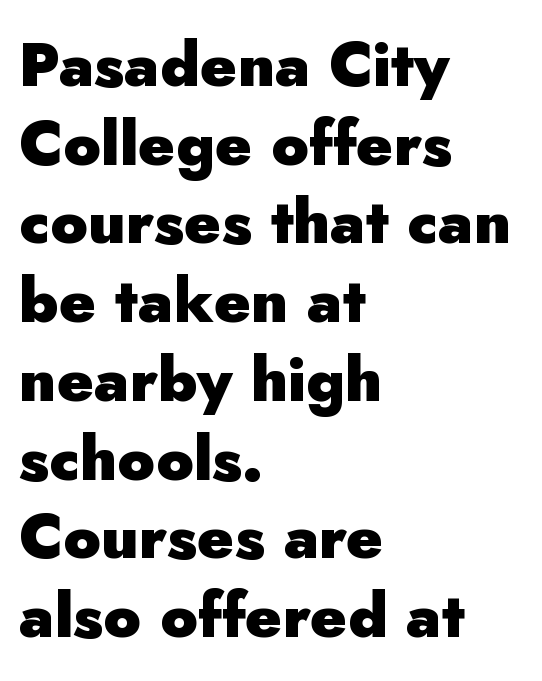
The image shows 62 px heavy sans-serif type, upright; set left-aligned, normal line spacing (1.27x), normal letter spacing, not underlined; low stroke contrast and a small x-height.
